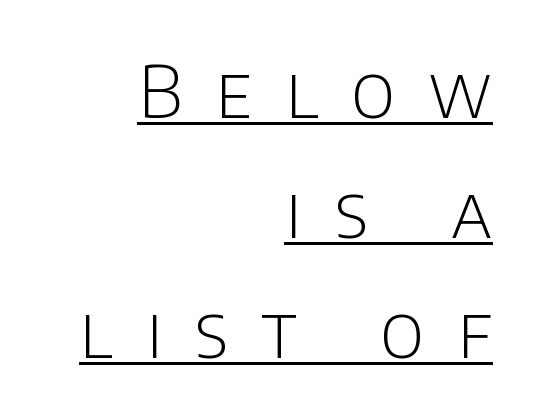
The characters are drawn with everyday or finer stroke widths. A baseline rule has been typeset under these characters. Is the letter spacing exaggerated? Yes — the characters are pushed far apart. A typesetter would mark this as roman, not italic. One-word summary of the alignment: right. How would I describe the line gaps? Plain and ordinary.
